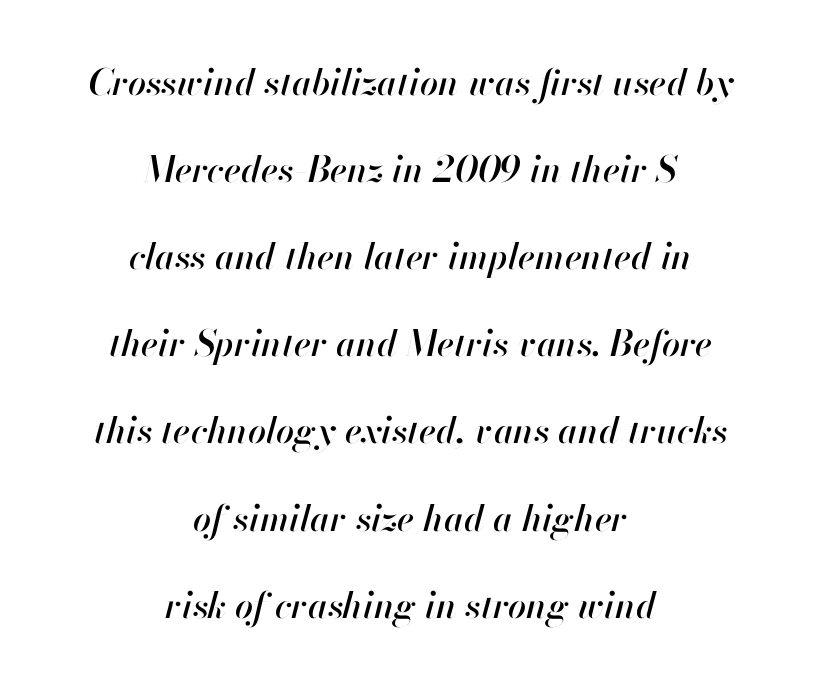
Q: Is the text italic (slanted)? A: Yes, it leans right by about 13 degrees.
Q: Is the text underlined? A: No.
Q: How is the paragraph aligned? A: Centered.
Q: Is the spacing between letters normal or unusually wide? A: Normal.
Q: Is the spacing between lines tight, normal or loose? A: Loose.
Q: Width (condensed, normal, or wide)? A: Normal.
Q: Stroke contrast? A: High.
Q: x-height? A: Small.
Q: Monospaced? A: No.
